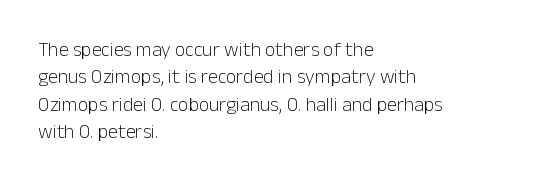
Q: Is the text bold? A: No.
Q: Is the text italic (slanted)? A: No, it is upright.
Q: Is the text underlined? A: No.
Q: How is the paragraph aligned? A: Left-aligned.
Q: Is the spacing between letters normal or unusually wide? A: Normal.
Q: Is the spacing between lines tight, normal or loose? A: Normal.
